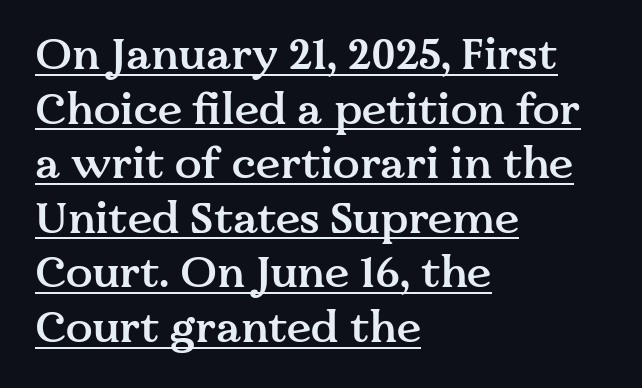
The passage shown is underscored from start to finish. The rendering uses natural spacing where letterforms have individual widths. Honestly, the letter spacing is just normal — you wouldn't notice it. The glyphs in this specimen are seriffed. No italicization has been applied; the sample stays upright.
